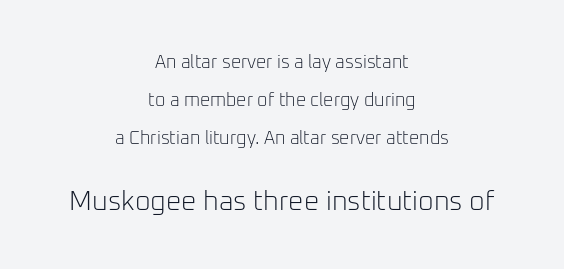
Here the second block reads like a headline and the first like body copy. The vertical gap from one line to the next is large. Is there any slant? The stems are plumb. Leftover space on each line is divided equally before and after the words.
